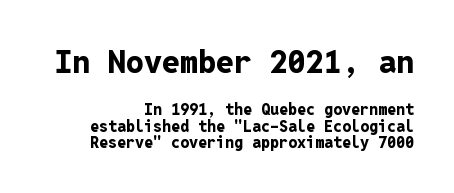
Look at the bottom of the vertical strokes: they stop flat, with no serifs. A full-strength bold gives these letters their thick strokes. How would I describe the line gaps? Narrow and economical. Lines of text with bare space underneath. Tracking value appears to be zero — textbook default spacing.
